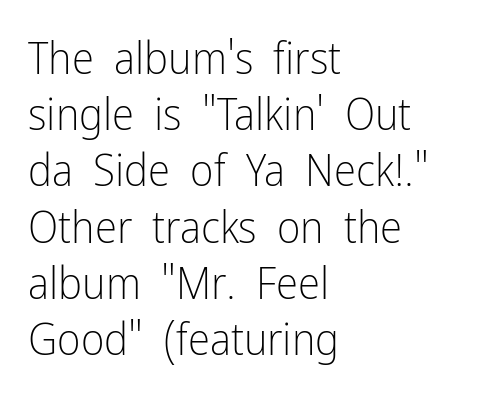
Q: Is the text bold? A: No.
Q: Is the text italic (slanted)? A: No, it is upright.
Q: Is the typeface a serif or a sans-serif typeface? A: Sans-serif.
Q: Is the text underlined? A: No.
Q: How is the paragraph aligned? A: Left-aligned.
Q: Is the spacing between letters normal or unusually wide? A: Normal.
Q: Is the spacing between lines tight, normal or loose? A: Normal.
Q: Width (condensed, normal, or wide)? A: Condensed.
Q: Stroke contrast? A: Low.
Q: x-height? A: Medium.
Q: Monospaced? A: No.
